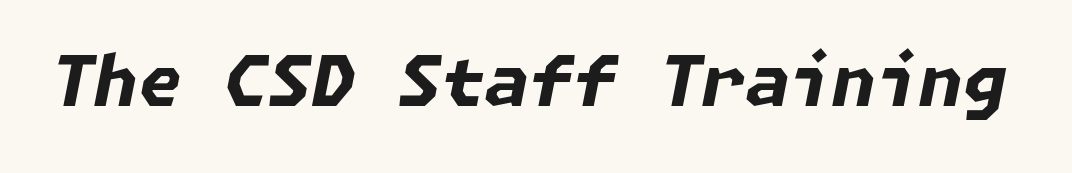
Each row of text sits above clean, open space. The letterforms sit shoulder to shoulder at normal distance. The face used here has the dense, thick strokes of a bold. The rendering applies a slant to the glyphs.
